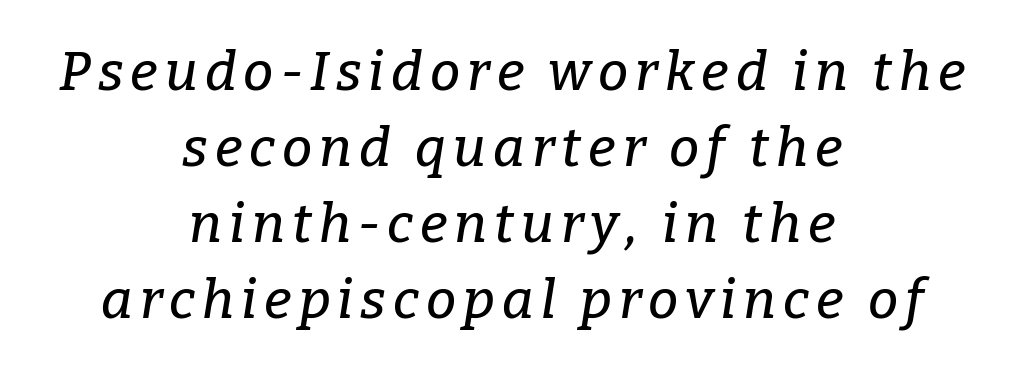
Q: Is the text italic (slanted)? A: Yes, it leans right by about 9 degrees.
Q: Is the typeface a serif or a sans-serif typeface? A: Serif.
Q: Is the text underlined? A: No.
Q: How is the paragraph aligned? A: Centered.
Q: Is the spacing between lines tight, normal or loose? A: Normal.
Q: Width (condensed, normal, or wide)? A: Normal.
Q: Stroke contrast? A: Low.
Q: x-height? A: Medium.
Q: Monospaced? A: No.
